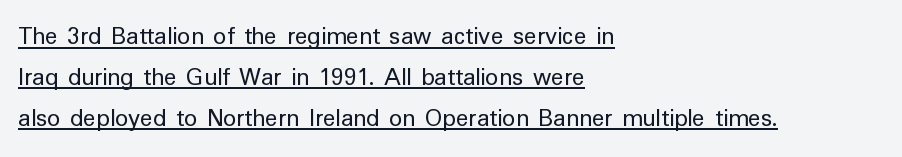
The image shows 26 px text type, upright; set left-aligned, normal line spacing (1.57x), normal letter spacing, underlined.
